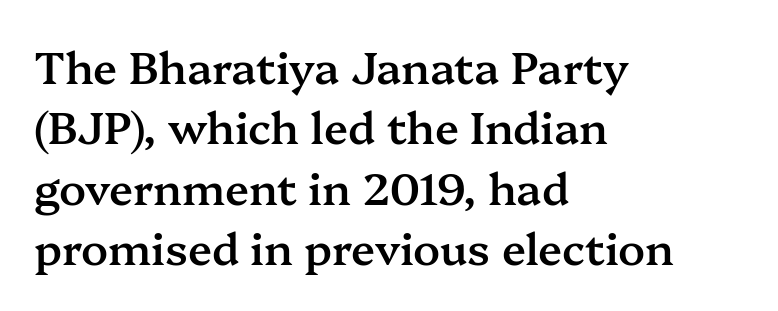
The image shows 44 px semibold serif type, upright; set left-aligned, normal line spacing (1.37x), normal letter spacing, not underlined; medium stroke contrast and a medium x-height.
